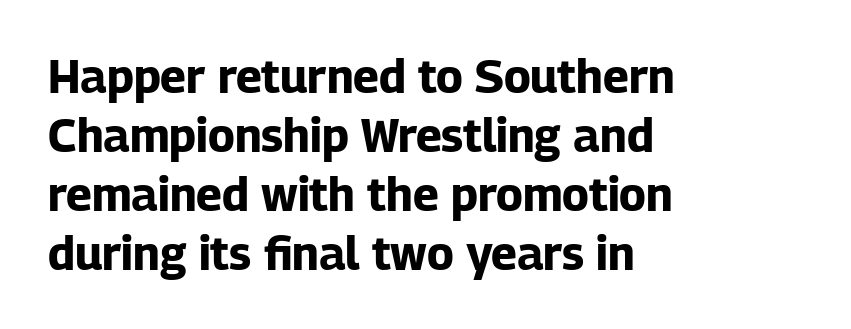
{"serif": "no", "italic": "no", "bold": "yes", "weight": "bold", "width": "normal", "stroke_contrast": "low", "x_height": "medium", "monospaced": "no", "underline": "no", "align": "left", "line_spacing": "normal", "line_spacing_ratio": 1.28, "letter_spacing": "normal", "letter_spacing_em": 0.0, "glyph_px": 46}
